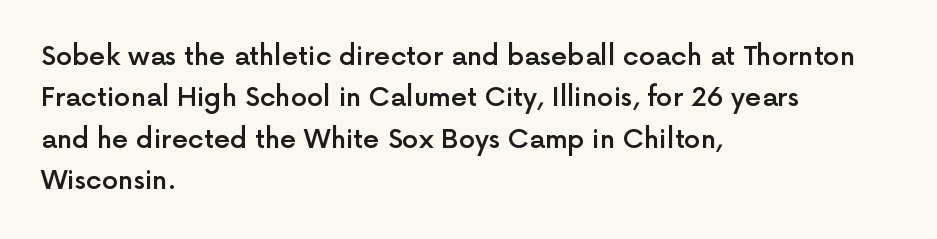
The lines are quadded left. Descenders hang freely into open space. Semibold letterforms, between regular and bold. Observe the ordinary spacing: letters are neighbours, not strangers.
